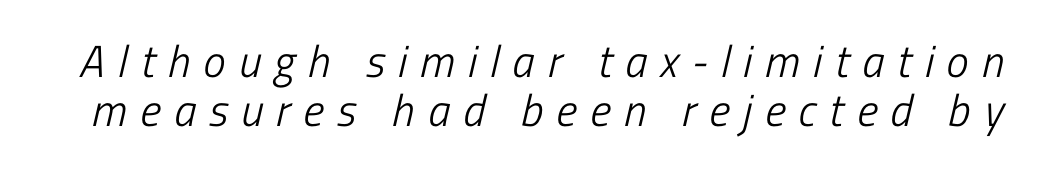
Someone cranked the tracking dial way up on this one. Type style note: lacks serifs. Check under the words: just untouched page. Letters have the restrained weight of plain body copy at most. Think of a printed novel: that variable character pitch is what you see here.
